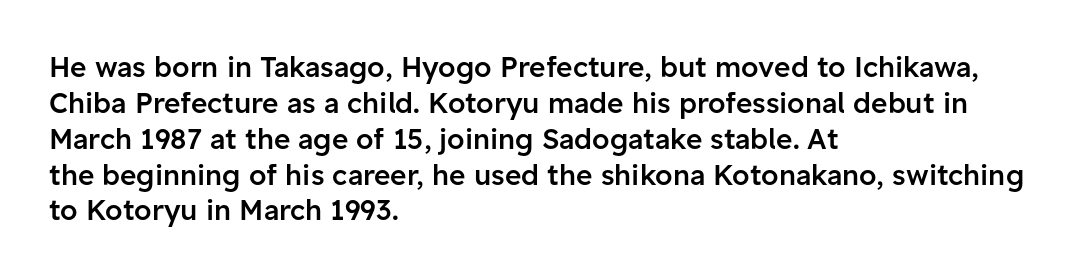
{"serif": "no", "italic": "no", "bold": "semi", "weight": "semibold", "width": "normal", "stroke_contrast": "low", "x_height": "medium", "monospaced": "no", "underline": "no", "align": "left", "line_spacing": "normal", "line_spacing_ratio": 1.28, "letter_spacing": "normal", "letter_spacing_em": 0.0, "glyph_px": 28}
